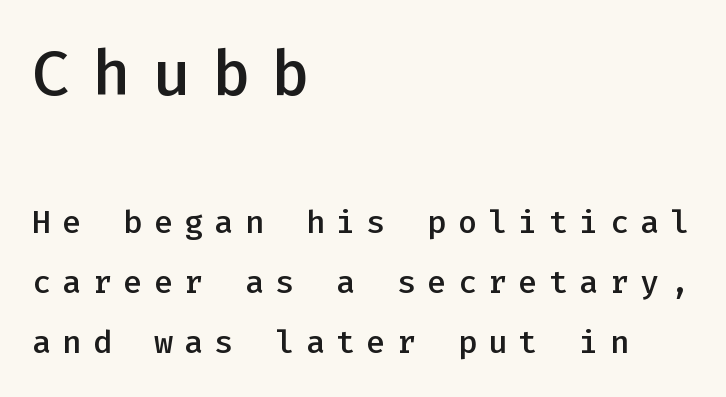
{"serif": "no", "italic": "no", "bold": "semi", "weight": "semibold", "width": "normal", "stroke_contrast": "low", "x_height": "medium", "monospaced": "yes", "underline": "no", "align": "left", "line_spacing_ratio": 1.88, "letter_spacing": "wide", "letter_spacing_em": 0.35, "larger_block": "first", "size_ratio": 1.97, "glyph_px": 63}
